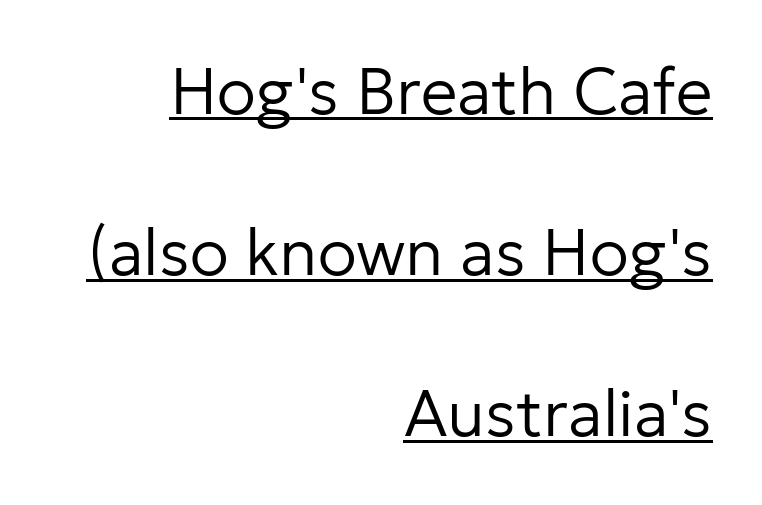
The image shows 65 px regular-weight sans-serif type, upright; set right-aligned, loose line spacing (2.48x), normal letter spacing, underlined; low stroke contrast and a medium x-height.
